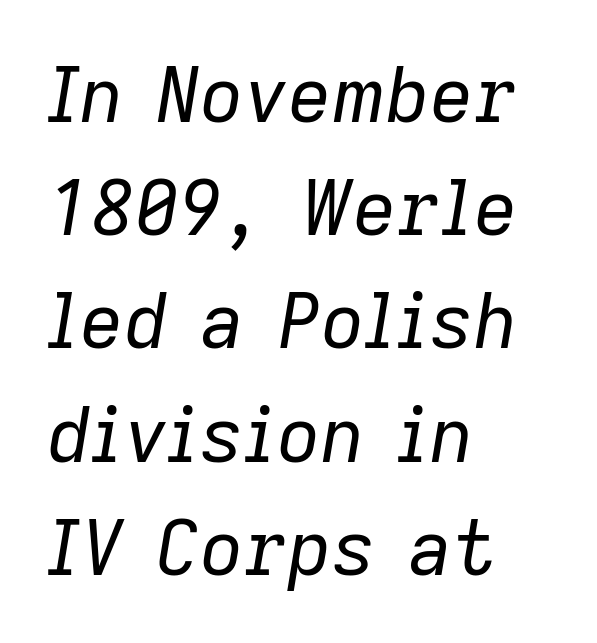
{"italic": "yes", "lean": "right", "slant_degrees": 9, "bold": "no", "weight": "regular", "width": "normal", "stroke_contrast": "low", "x_height": "medium", "monospaced": "no", "underline": "no", "align": "left", "line_spacing": "normal", "line_spacing_ratio": 1.49, "letter_spacing": "normal", "letter_spacing_em": 0.0, "glyph_px": 76}
